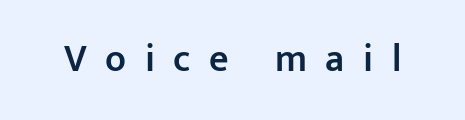
The image shows 38 px semibold sans-serif type, upright; set unusually wide letter spacing (+0.49 em), not underlined; low stroke contrast and a medium x-height.
